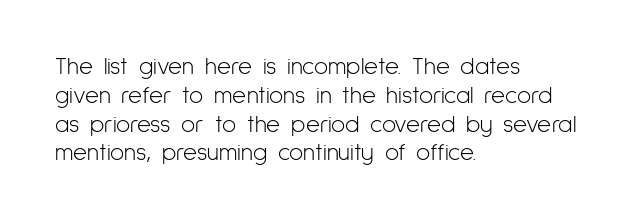
{"italic": "no", "bold": "no", "underline": "no", "align": "left", "line_spacing_ratio": 1.2, "letter_spacing": "normal", "letter_spacing_em": 0.0, "glyph_px": 24}
